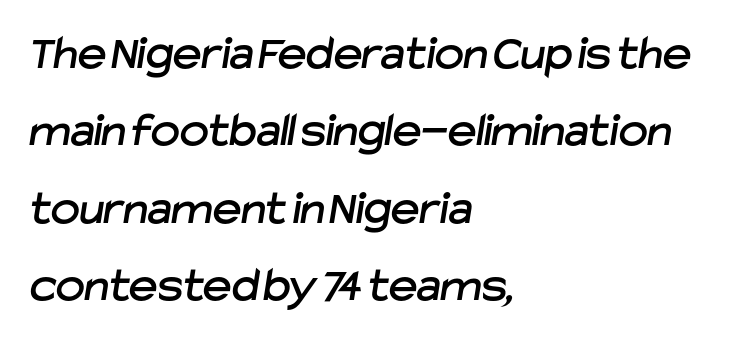
The passage shown stacks its lines at a standard gap. Does the copy run flush right? No — it runs flush left. Between one letter and the next there's only the usual sliver of space. Has an underline been added? It has not. Typographically, this falls in the sans-serif category.
